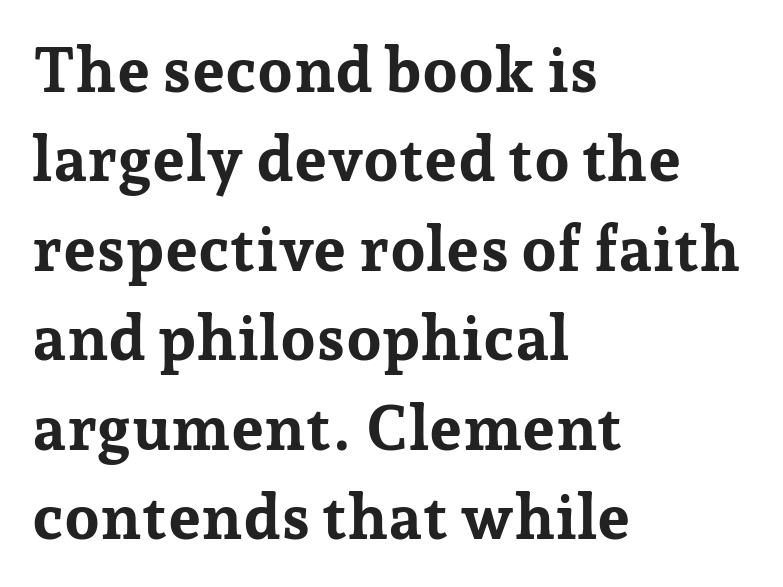
{"serif": "yes", "italic": "no", "bold": "yes", "weight": "bold", "width": "normal", "stroke_contrast": "low", "x_height": "medium", "monospaced": "no", "underline": "no", "align": "left", "line_spacing": "normal", "line_spacing_ratio": 1.42, "letter_spacing": "normal", "letter_spacing_em": 0.0, "glyph_px": 63}
